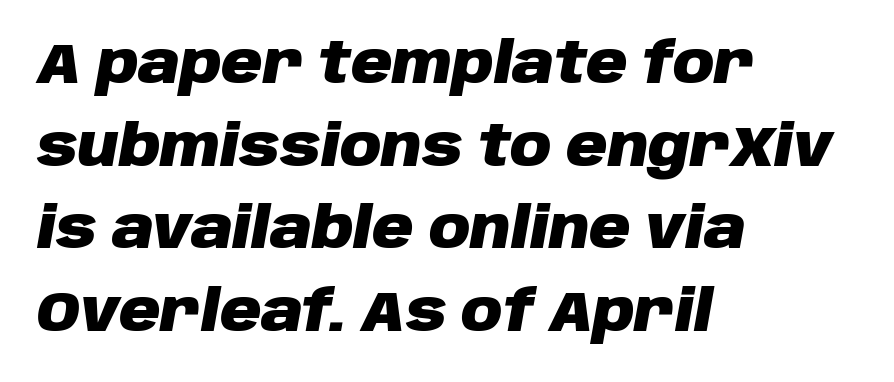
The image shows 57 px heavy type, italic (leaning right); set left-aligned, normal line spacing (1.45x), normal letter spacing, not underlined; low stroke contrast and a large x-height.
